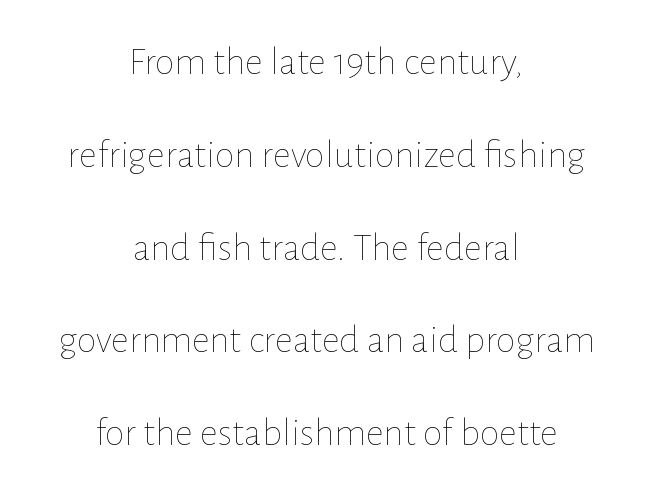
The image shows 40 px thin type, upright; set centered, loose line spacing (2.32x), normal letter spacing, not underlined; low stroke contrast and a medium x-height.
